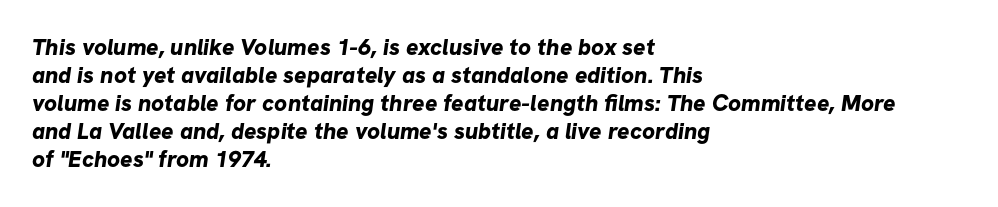
All the whitespace from short lines collects on the right. Only glyphs here, with clear space below each row. Bold? Absolutely — the strokes are thick and heavy. The letterforms sit shoulder to shoulder at normal distance.
